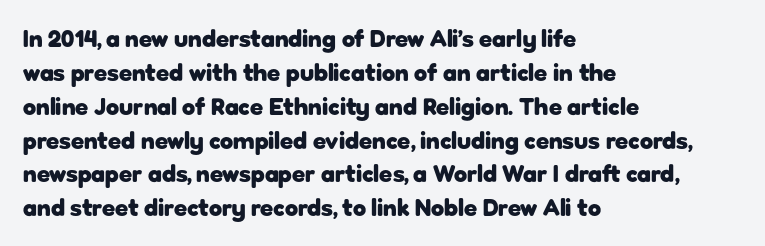
{"italic": "no", "bold": "yes", "underline": "no", "align": "left", "line_spacing": "normal", "line_spacing_ratio": 1.41, "letter_spacing": "normal", "letter_spacing_em": 0.0, "glyph_px": 24}
